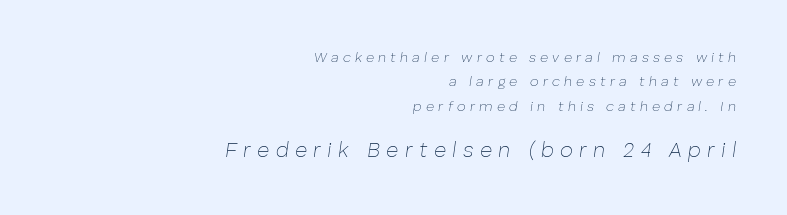
Type size steps up from the first block to the second. On a weight scale, this lands at 450 or below. Yep, that's italic — everything's leaning. Type without underlining. Does the copy run flush right? Yes — the right margin is perfectly even. The letterforms stand isolated, each surrounded by extra space.
